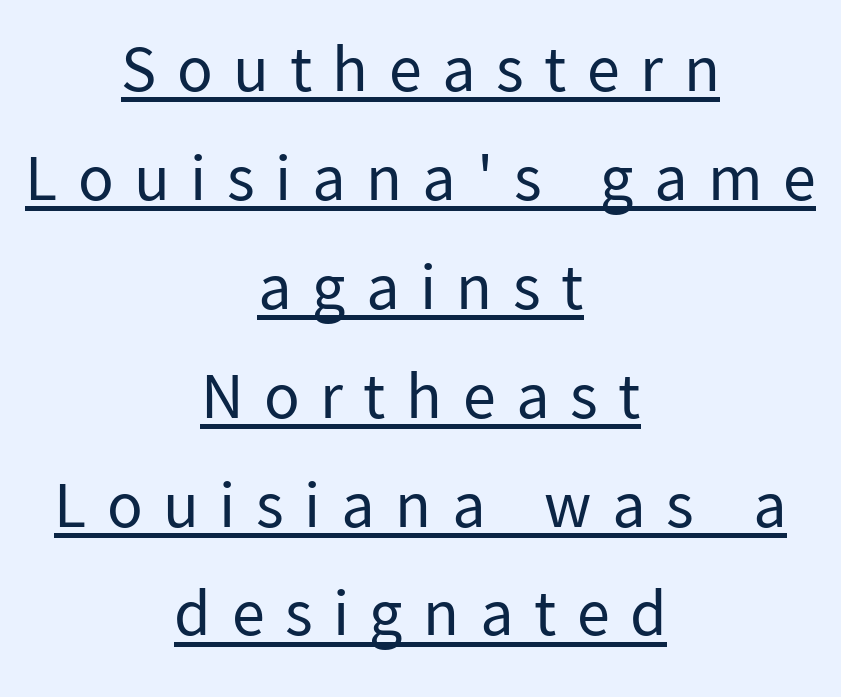
The lettering holds an erect, upright posture throughout. Caption: lettering with a line underneath. The setting favours the middle, as headings and verse often do. Spacing verdict: proportional, widths tailored to each character. Vertically, the passage feels balanced, rows spaced as you'd expect. Look at the tracking — it's clearly loosened, letters drifting apart.
